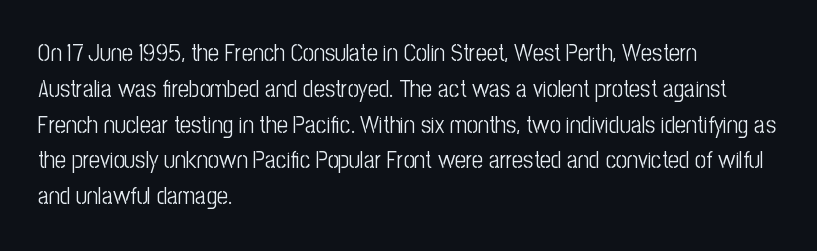
The setting favours the left margin, as ordinary paragraphs usually do. Upright lettering throughout. Letter spacing: default. No chunkiness to these letters — they're not bold.
